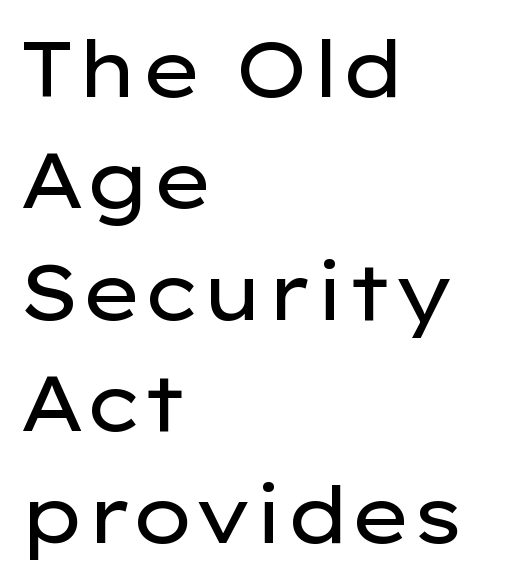
The image shows 79 px regular-weight, wide sans-serif type, upright; set left-aligned, normal line spacing (1.41x), normal letter spacing, not underlined; low stroke contrast and a medium x-height.
